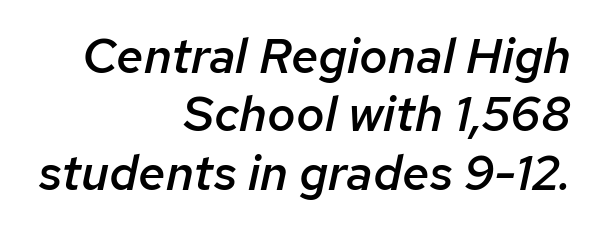
The image shows 49 px semibold type, italic (leaning right); set right-aligned, line spacing 1.19x, normal letter spacing, not underlined; low stroke contrast and a medium x-height.
